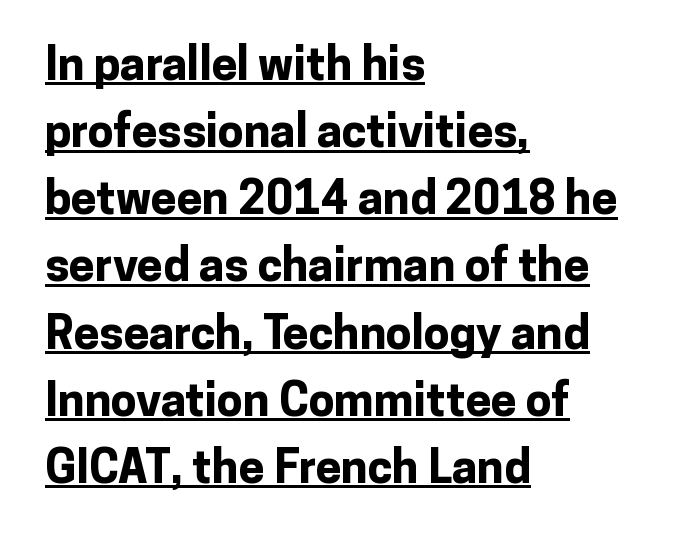
Q: Is the text bold? A: Yes.
Q: Is the text italic (slanted)? A: No, it is upright.
Q: Is the typeface a serif or a sans-serif typeface? A: Sans-serif.
Q: Is the text underlined? A: Yes.
Q: How is the paragraph aligned? A: Left-aligned.
Q: Is the spacing between letters normal or unusually wide? A: Normal.
Q: Is the spacing between lines tight, normal or loose? A: Normal.
Q: Width (condensed, normal, or wide)? A: Normal.
Q: Stroke contrast? A: Low.
Q: x-height? A: Medium.
Q: Monospaced? A: No.
